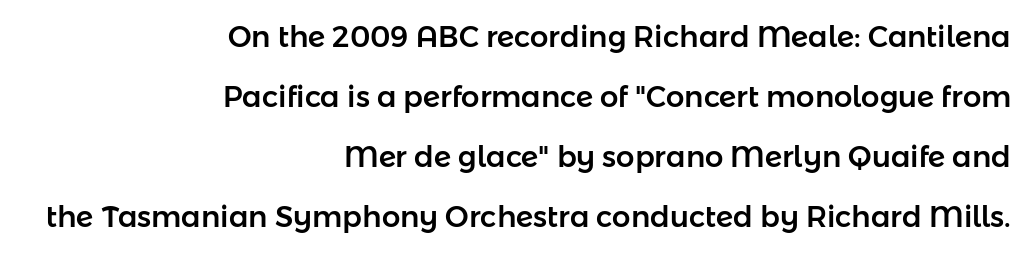
{"serif": "no", "italic": "no", "width": "normal", "stroke_contrast": "low", "x_height": "medium", "monospaced": "no", "underline": "no", "align": "right", "line_spacing": "loose", "line_spacing_ratio": 2.07, "letter_spacing": "normal", "letter_spacing_em": 0.0, "glyph_px": 29}
